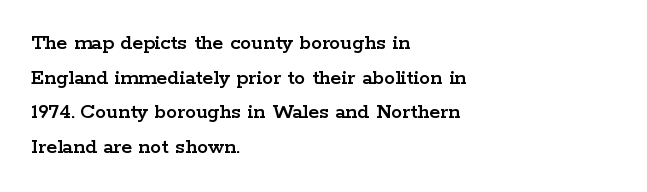
Q: Is the text italic (slanted)? A: No, it is upright.
Q: Is the text underlined? A: No.
Q: How is the paragraph aligned? A: Left-aligned.
Q: Is the spacing between letters normal or unusually wide? A: Normal.
Q: Is the spacing between lines tight, normal or loose? A: Normal.
